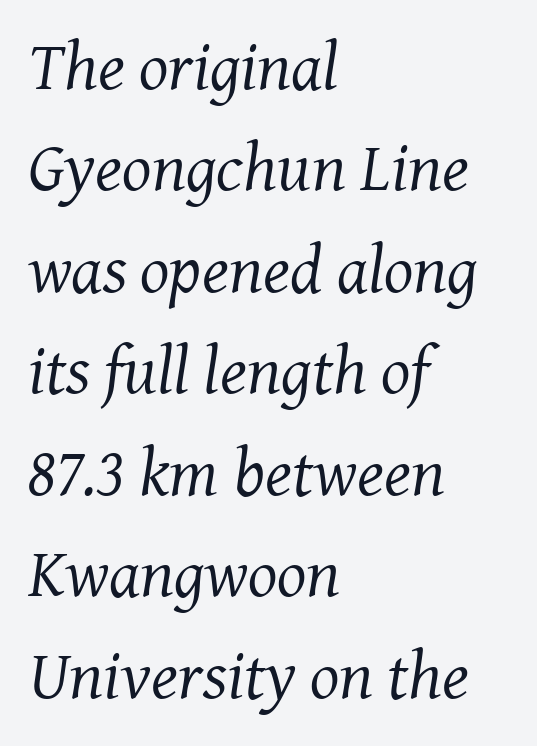
The rendering uses natural spacing where letterforms have individual widths. The text was rendered using a seriffed face with decorative stroke endings. Each word holds together tightly as a unit, with standard inter-letter gaps. Line beginnings align vertically; line endings do not. Beneath every word, the page is bare.
